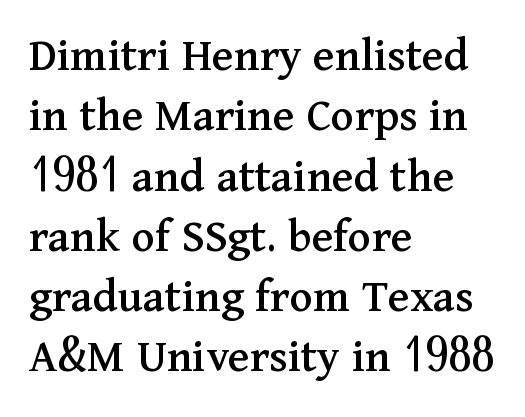
{"serif": "yes", "italic": "no", "width": "normal", "stroke_contrast": "medium", "x_height": "medium", "monospaced": "no", "underline": "no", "align": "left", "line_spacing_ratio": 1.23, "letter_spacing": "normal", "letter_spacing_em": 0.0, "glyph_px": 49}
